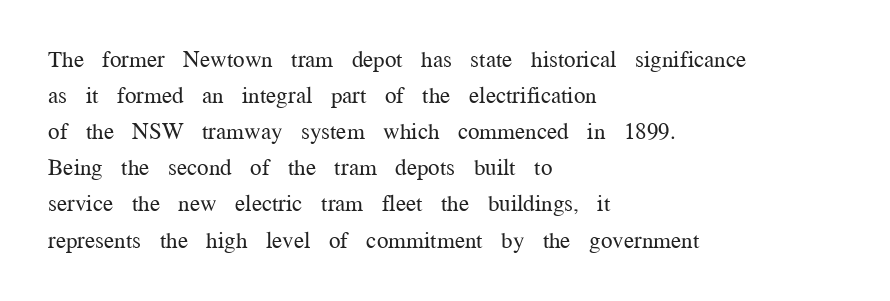
{"italic": "no", "bold": "no", "underline": "no", "align": "left", "line_spacing": "normal", "line_spacing_ratio": 1.57, "letter_spacing": "normal", "letter_spacing_em": 0.0, "glyph_px": 23}
